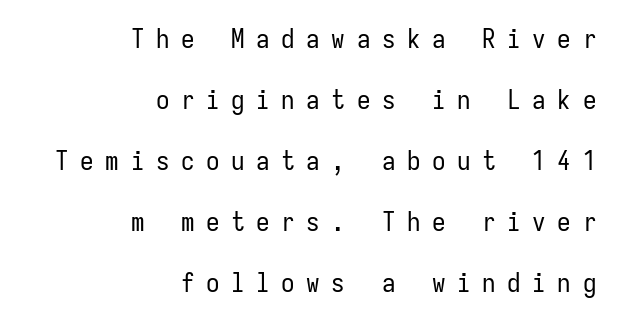
The image shows 27 px text type, upright; set right-aligned, loose line spacing (2.26x), unusually wide letter spacing (+0.43 em), not underlined.
